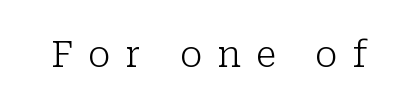
{"serif": "yes", "italic": "no", "bold": "no", "weight": "light", "width": "normal", "stroke_contrast": "low", "x_height": "medium", "monospaced": "no", "underline": "no", "letter_spacing": "wide", "letter_spacing_em": 0.42, "glyph_px": 36}
